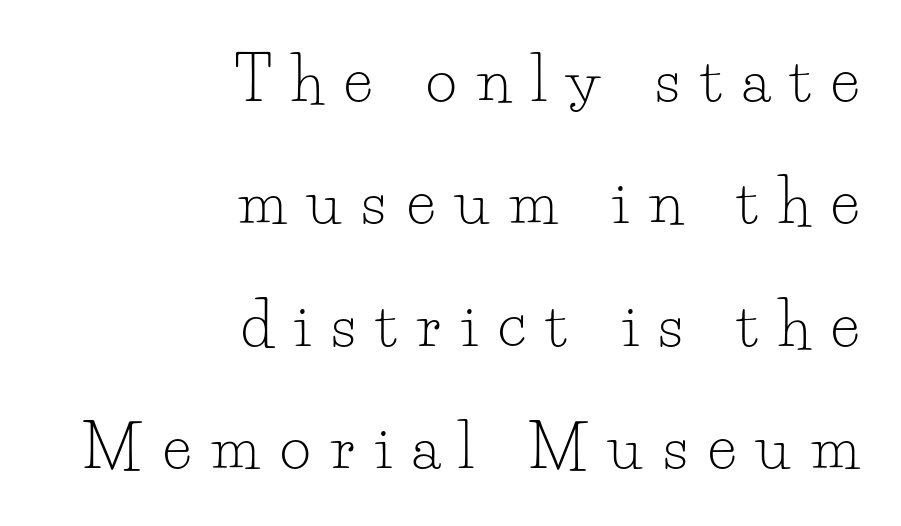
{"serif": "yes", "italic": "no", "bold": "no", "weight": "light", "width": "normal", "stroke_contrast": "low", "x_height": "small", "monospaced": "no", "underline": "no", "align": "right", "line_spacing": "loose", "line_spacing_ratio": 2.04, "letter_spacing": "wide", "letter_spacing_em": 0.34, "glyph_px": 60}
